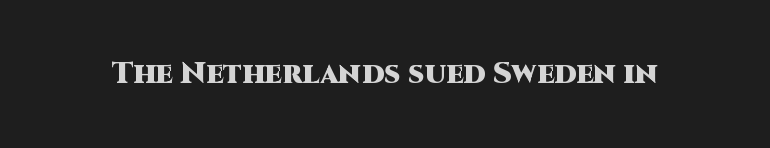
How are the letters spaced? Ordinarily, with no added tracking. How heavy is the stroke? Heavy — this is a bold. Unlike a traditional serif, this face leaves its strokes unadorned. Character widths vary here, with narrow letters taking less room than wide ones.
